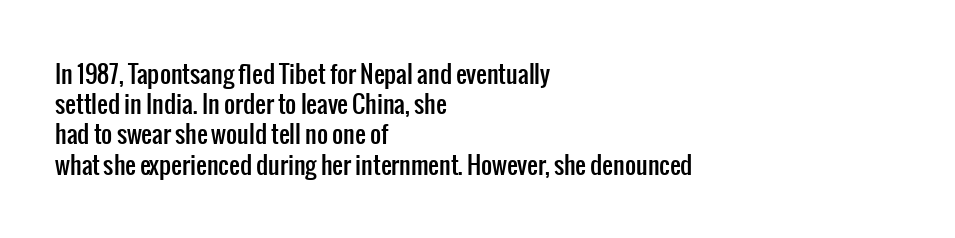
{"italic": "no", "underline": "no", "align": "left", "line_spacing": "normal", "line_spacing_ratio": 1.26, "letter_spacing": "normal", "letter_spacing_em": 0.0, "glyph_px": 24}
